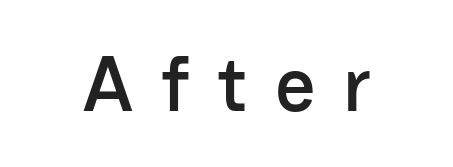
{"serif": "no", "italic": "no", "width": "normal", "stroke_contrast": "low", "x_height": "medium", "monospaced": "no", "underline": "no", "align": "center", "letter_spacing": "wide", "letter_spacing_em": 0.35, "glyph_px": 79}
